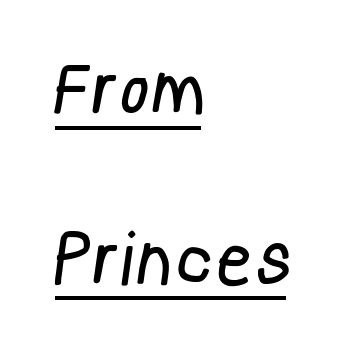
Reading down the column, the eye jumps a long way to each next line. Letters have the restrained weight of plain body copy at most. These lines stack with their left ends in a neat column. The passage shown is typeset with a sans-serif family.
